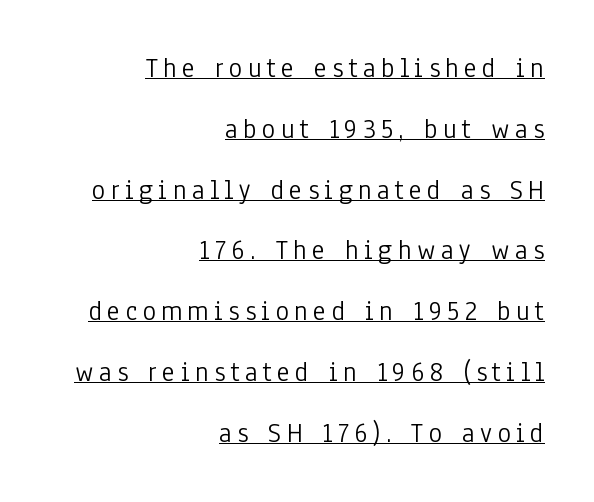
{"serif": "no", "italic": "no", "bold": "no", "weight": "light", "width": "condensed", "stroke_contrast": "low", "x_height": "medium", "monospaced": "no", "underline": "yes", "align": "right", "line_spacing": "loose", "line_spacing_ratio": 2.17, "glyph_px": 28}
